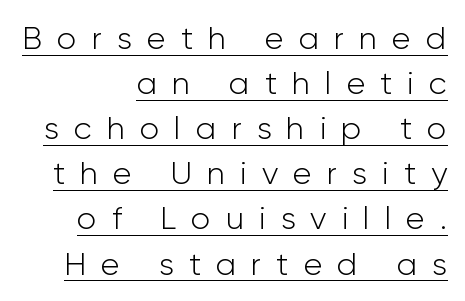
Q: Is the text bold? A: No.
Q: Is the text italic (slanted)? A: No, it is upright.
Q: Is the typeface a serif or a sans-serif typeface? A: Sans-serif.
Q: Is the text underlined? A: Yes.
Q: How is the paragraph aligned? A: Right-aligned.
Q: Is the spacing between letters normal or unusually wide? A: Unusually wide.
Q: Is the spacing between lines tight, normal or loose? A: Normal.
Q: Width (condensed, normal, or wide)? A: Normal.
Q: Stroke contrast? A: Low.
Q: x-height? A: Medium.
Q: Monospaced? A: No.
